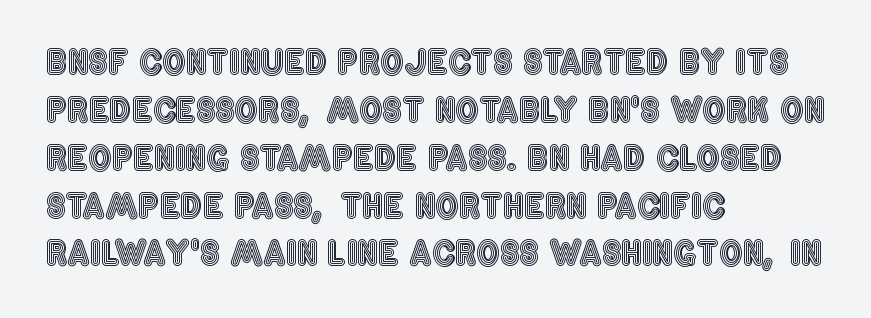
A bare baseline throughout the passage. Spacing between characters is what you'd get straight out of the box. Spacing verdict: proportional, widths tailored to each character. The ragged edge is on the right, which tells us the setting is flush left. The lines sit at an ordinary, default distance from one another.
